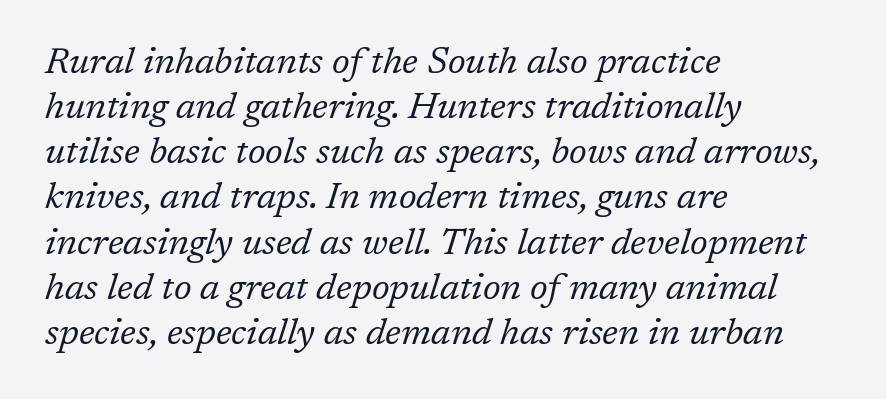
Q: Is the text bold? A: No.
Q: Is the text italic (slanted)? A: Yes, it leans right by about 17 degrees.
Q: Is the typeface a serif or a sans-serif typeface? A: Serif.
Q: Is the text underlined? A: No.
Q: How is the paragraph aligned? A: Left-aligned.
Q: Is the spacing between letters normal or unusually wide? A: Normal.
Q: Width (condensed, normal, or wide)? A: Normal.
Q: Stroke contrast? A: Low.
Q: x-height? A: Medium.
Q: Monospaced? A: No.
